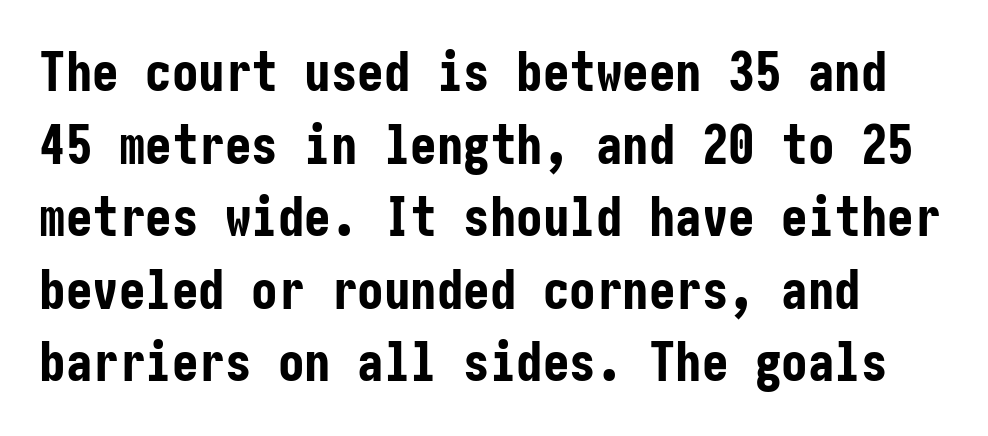
Q: Is the text bold? A: Yes.
Q: Is the text italic (slanted)? A: No, it is upright.
Q: Is the typeface a serif or a sans-serif typeface? A: Sans-serif.
Q: Is the text underlined? A: No.
Q: Is the spacing between letters normal or unusually wide? A: Normal.
Q: Is the spacing between lines tight, normal or loose? A: Normal.
Q: Width (condensed, normal, or wide)? A: Condensed.
Q: Stroke contrast? A: Low.
Q: x-height? A: Medium.
